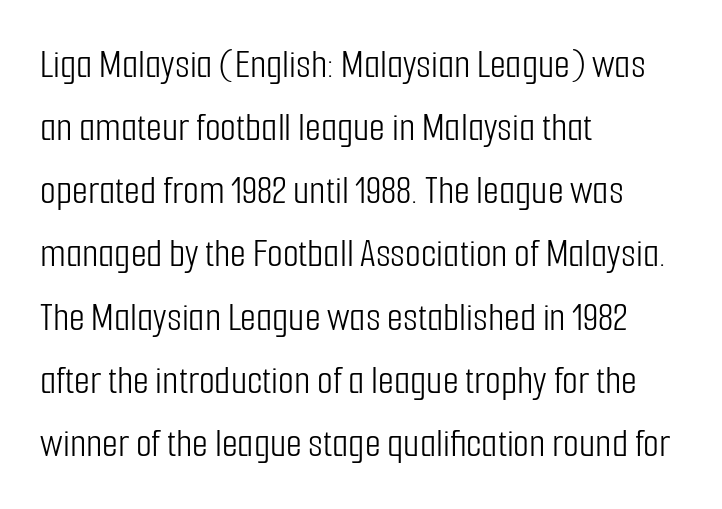
Tracking here is standard; glyphs follow each other at the usual distance. The space directly below the letters is spotless. Style check: upright. The face used here is proportionally spaced, like ordinary book or web type. Alignment: flush left.
